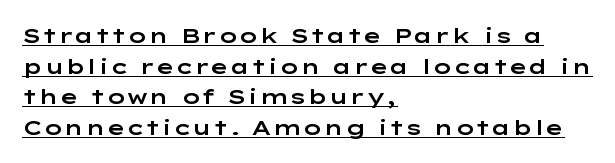
The image shows 21 px text type, upright; set left-aligned, normal line spacing (1.46x), normal letter spacing, underlined.
